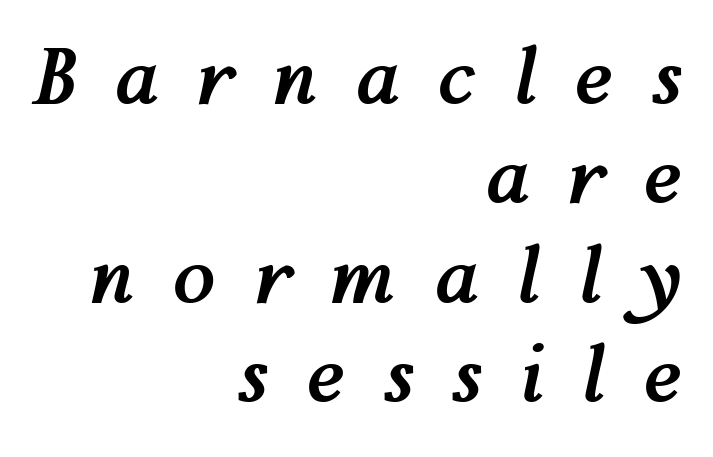
The rendering uses natural spacing where letterforms have individual widths. You can tell it's italic because the verticals aren't actually vertical. These lines have a slow, spaced-out rhythm from letter to letter. Line spacing here is normal. Any mark beneath the type? The region is blank. The rendering anchors every line to the right-hand side.
